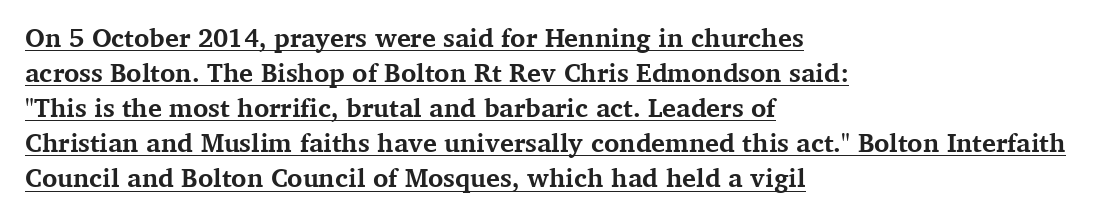
{"italic": "no", "bold": "yes", "underline": "yes", "align": "left", "line_spacing": "normal", "line_spacing_ratio": 1.35, "letter_spacing": "normal", "letter_spacing_em": 0.0, "glyph_px": 26}
